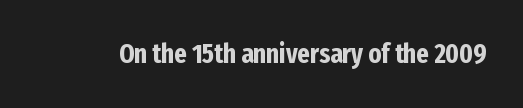
{"italic": "no", "bold": "yes", "underline": "no", "letter_spacing": "normal", "letter_spacing_em": 0.0, "glyph_px": 27}
